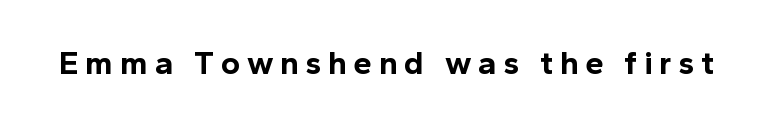
Q: Is the text bold? A: Yes.
Q: Is the text italic (slanted)? A: No, it is upright.
Q: Is the typeface a serif or a sans-serif typeface? A: Sans-serif.
Q: Is the text underlined? A: No.
Q: Is the spacing between letters normal or unusually wide? A: Unusually wide.
Q: Width (condensed, normal, or wide)? A: Normal.
Q: x-height? A: Medium.
Q: Monospaced? A: No.
